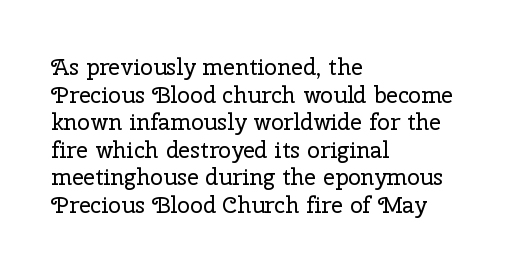
Unlike italic type, these characters show no tilt at all. The string is rendered with underlining switched off. The lines are quadded left. Tracking here is standard; glyphs follow each other at the usual distance. The letters look calm and open, with moderate or lighter stems.
